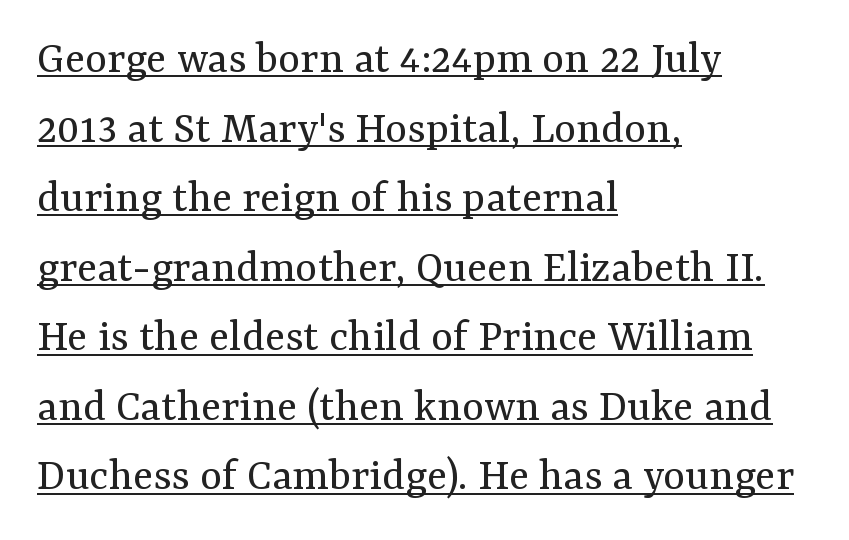
The image shows 47 px regular-weight serif type, upright; set left-aligned, normal line spacing (1.48x), normal letter spacing, underlined; medium stroke contrast and a medium x-height.
